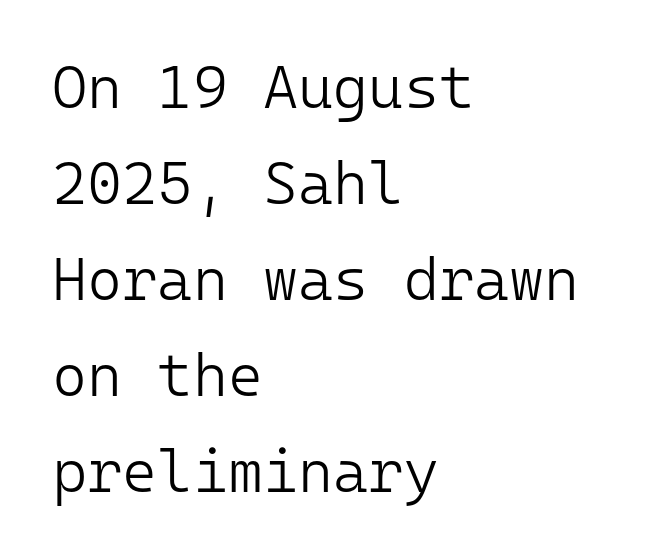
Looks like terminal output: every glyph gets an equal slot. What's the leading like? Ordinary, nothing unusual. The baseline area is clear. A typesetter would call this zero additional tracking. The typeface chosen for these lines omits serifs.
